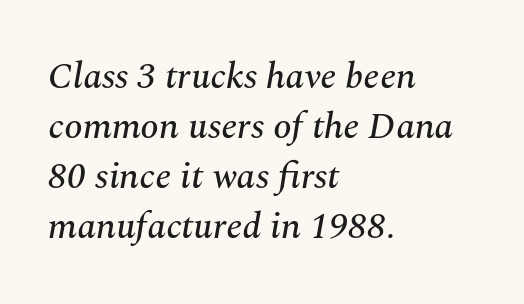
Each letter keeps its own natural width here, so spacing adapts to shape. Check where the strokes stop: tiny serifs finish them off. Short and long lines alike share a common starting point at left. What stands out about the letter spacing? Nothing — it is the standard amount.
